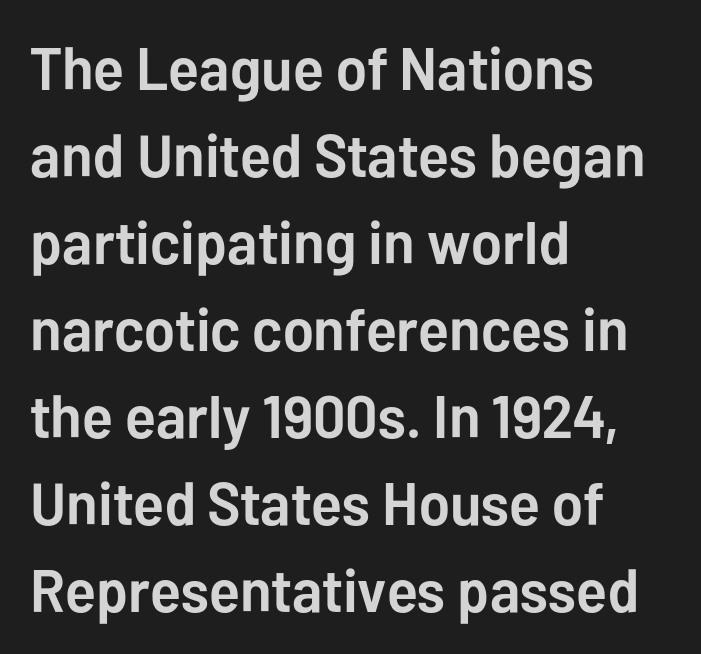
Q: Is the text bold? A: Yes.
Q: Is the text italic (slanted)? A: No, it is upright.
Q: Is the typeface a serif or a sans-serif typeface? A: Sans-serif.
Q: Is the text underlined? A: No.
Q: How is the paragraph aligned? A: Left-aligned.
Q: Is the spacing between letters normal or unusually wide? A: Normal.
Q: Is the spacing between lines tight, normal or loose? A: Normal.
Q: Width (condensed, normal, or wide)? A: Normal.
Q: Stroke contrast? A: Low.
Q: x-height? A: Medium.
Q: Monospaced? A: No.
